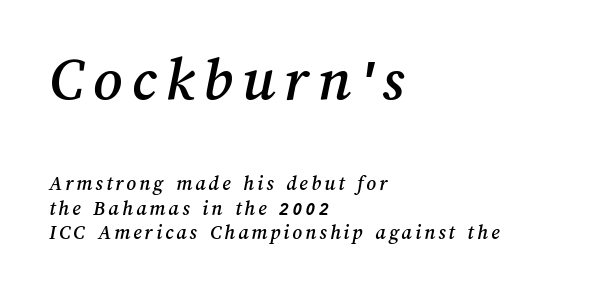
Q: Is the text underlined? A: No.
Q: How is the paragraph aligned? A: Left-aligned.
Q: Which block of text is set in a larger size, the first (top) or the second (bottom)? A: The first (top) one.
Q: Width (condensed, normal, or wide)? A: Normal.
Q: Stroke contrast? A: Medium.
Q: x-height? A: Medium.
Q: Monospaced? A: No.
